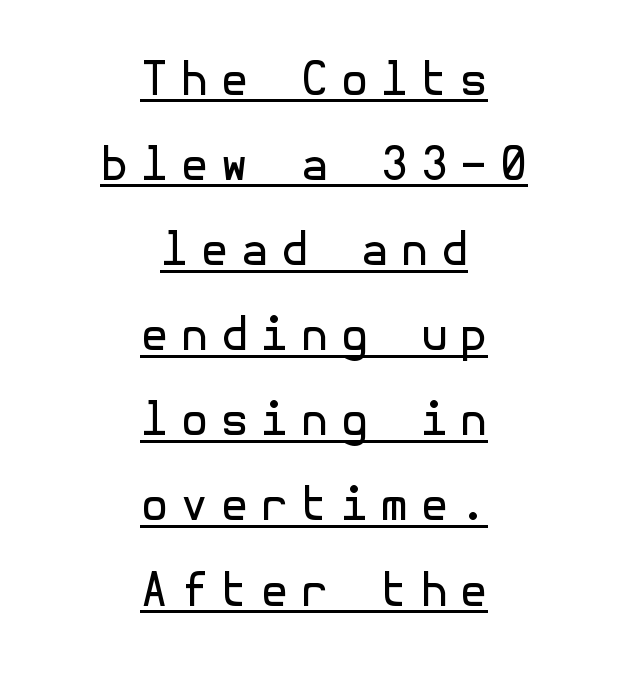
The image shows 46 px regular-weight sans-serif type, upright; set centered, line spacing 1.85x, unusually wide letter spacing (+0.25 em), underlined; a medium x-height.
